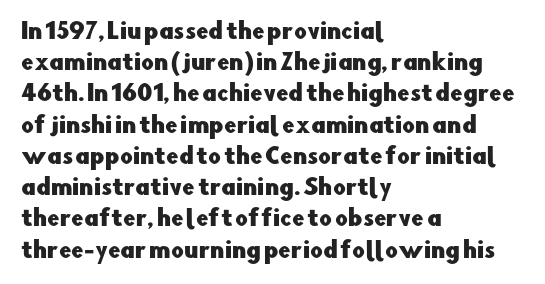
{"italic": "no", "underline": "no", "align": "left", "line_spacing": "normal", "line_spacing_ratio": 1.42, "letter_spacing": "normal", "letter_spacing_em": 0.0, "glyph_px": 22}
